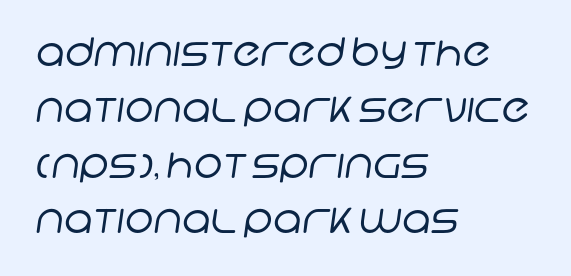
{"serif": "no", "bold": "no", "weight": "regular", "width": "normal", "stroke_contrast": "low", "x_height": "large", "monospaced": "no", "underline": "no", "align": "left", "line_spacing": "normal", "line_spacing_ratio": 1.43, "letter_spacing": "normal", "letter_spacing_em": 0.0, "glyph_px": 39}
